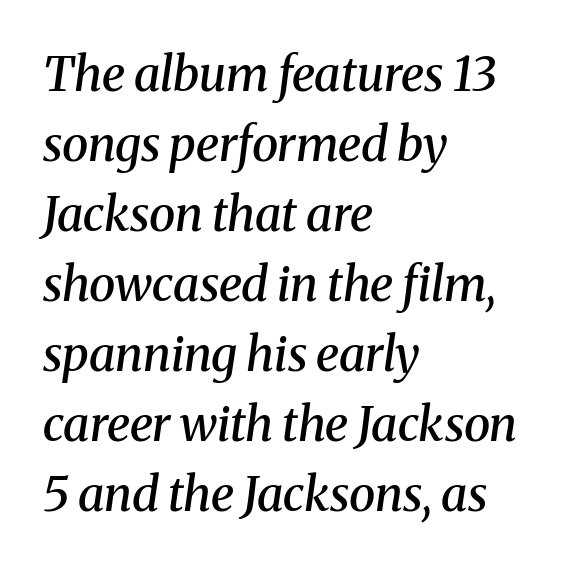
{"serif": "yes", "italic": "yes", "lean": "right", "slant_degrees": 8, "bold": "semi", "weight": "semibold", "width": "normal", "stroke_contrast": "medium", "x_height": "medium", "monospaced": "no", "underline": "no", "align": "left", "line_spacing": "normal", "line_spacing_ratio": 1.46, "letter_spacing": "normal", "letter_spacing_em": 0.0, "glyph_px": 48}
